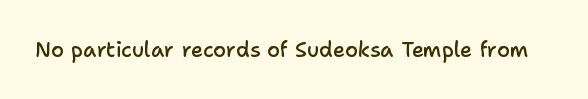
Q: Is the text bold? A: Semi-bold.
Q: Is the text italic (slanted)? A: No, it is upright.
Q: Is the text underlined? A: No.
Q: Is the spacing between letters normal or unusually wide? A: Normal.
